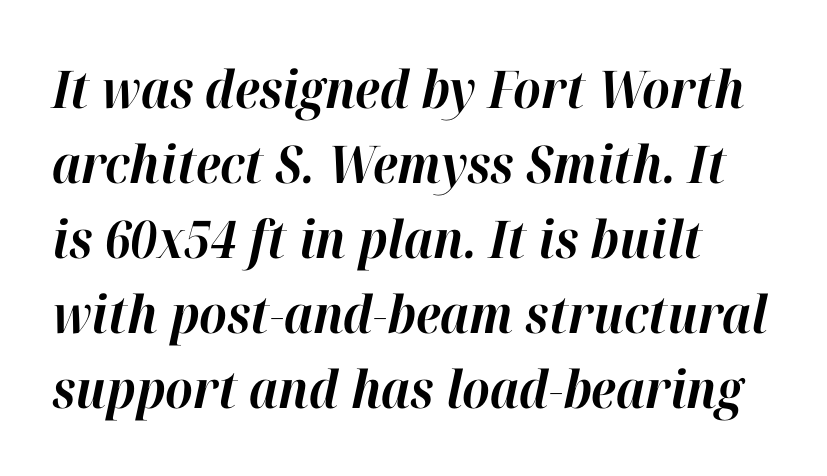
{"italic": "yes", "lean": "right", "slant_degrees": 12, "bold": "yes", "weight": "bold", "width": "normal", "stroke_contrast": "high", "x_height": "medium", "monospaced": "no", "underline": "no", "align": "left", "line_spacing": "normal", "line_spacing_ratio": 1.44, "letter_spacing": "normal", "letter_spacing_em": 0.0, "glyph_px": 52}
